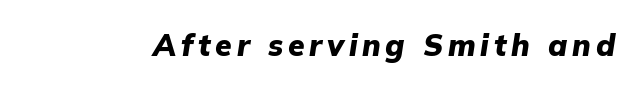
Q: Is the text bold? A: Yes.
Q: Is the text italic (slanted)? A: Yes, it leans right by about 9 degrees.
Q: Is the text underlined? A: No.
Q: Width (condensed, normal, or wide)? A: Normal.
Q: Stroke contrast? A: Low.
Q: x-height? A: Medium.
Q: Monospaced? A: No.
